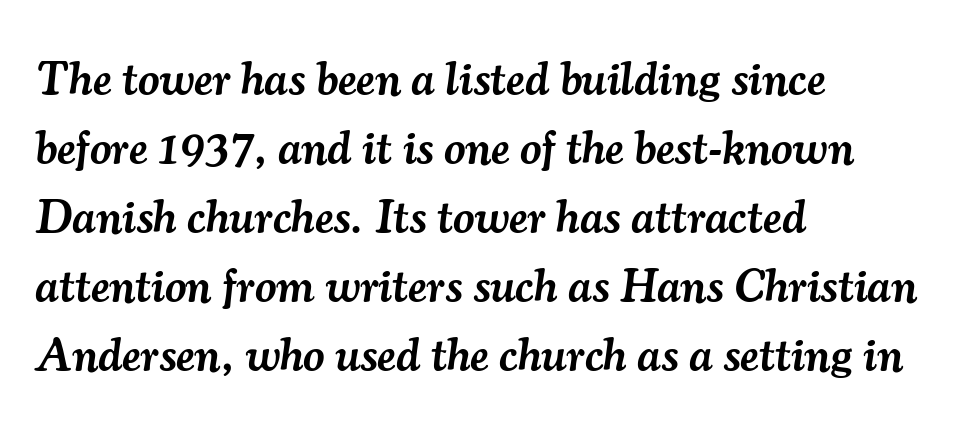
{"serif": "yes", "italic": "yes", "lean": "right", "slant_degrees": 7, "bold": "semi", "weight": "semibold", "width": "normal", "stroke_contrast": "medium", "x_height": "small", "monospaced": "no", "underline": "no", "align": "left", "line_spacing": "normal", "line_spacing_ratio": 1.47, "letter_spacing": "normal", "letter_spacing_em": 0.0, "glyph_px": 47}
